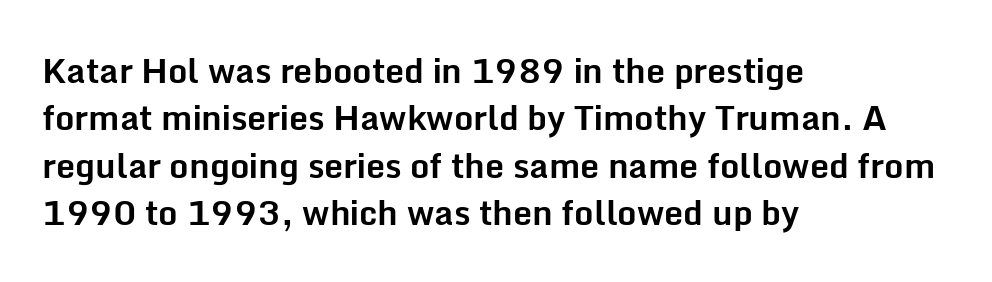
The lines are quadded left. Lines of text with bare space underneath. This rendering leaves character spacing at its baseline value. Ordinary non-slanted type is in use. I'd call this a sans setting — the letters go barefoot.
